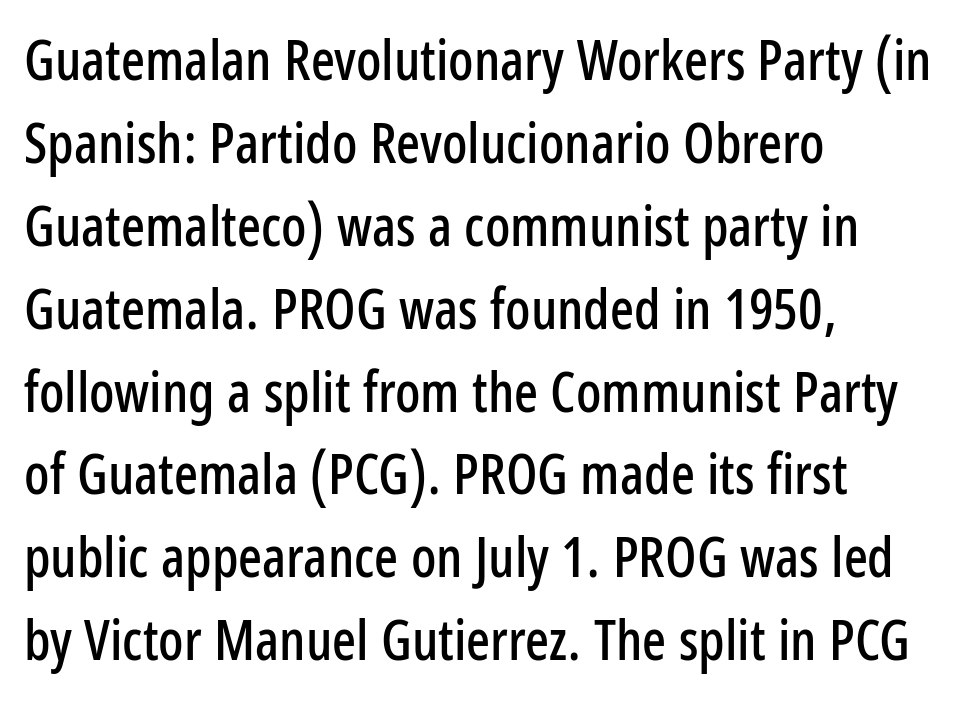
The baseline area is clear. Observe the absence of serifs on each vertical stroke in this sample. Where is the straight margin? On the left. Letter spacing: default.
